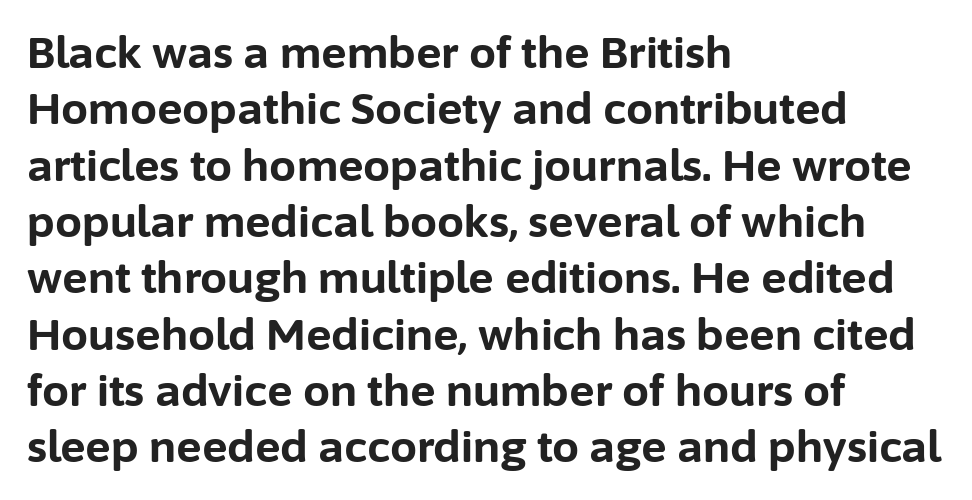
{"serif": "no", "italic": "no", "bold": "yes", "weight": "bold", "width": "normal", "stroke_contrast": "low", "x_height": "medium", "monospaced": "no", "underline": "no", "align": "left", "line_spacing": "normal", "line_spacing_ratio": 1.31, "letter_spacing": "normal", "letter_spacing_em": 0.0, "glyph_px": 43}
